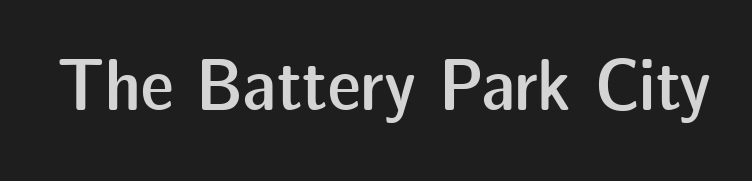
{"serif": "no", "italic": "no", "bold": "semi", "weight": "semibold", "width": "normal", "stroke_contrast": "low", "x_height": "medium", "monospaced": "no", "underline": "no", "letter_spacing": "normal", "letter_spacing_em": 0.0, "glyph_px": 74}
